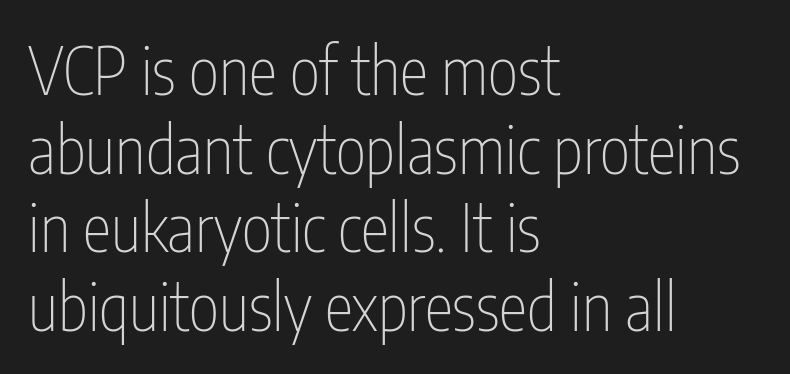
The image shows 65 px thin, condensed sans-serif type, upright; set left-aligned, line spacing 1.21x, normal letter spacing, not underlined; low stroke contrast and a medium x-height.
